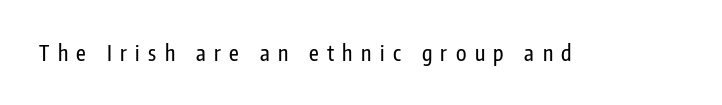
{"italic": "no", "underline": "no", "letter_spacing": "wide", "letter_spacing_em": 0.4, "glyph_px": 21}
